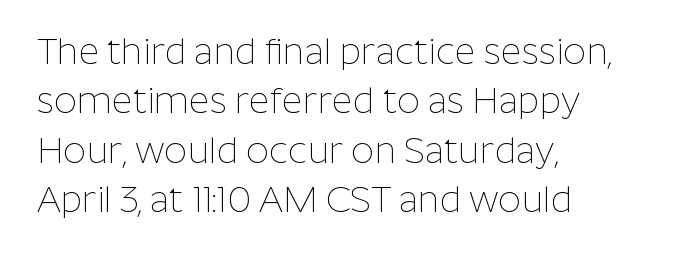
Q: Is the text bold? A: No.
Q: Is the text italic (slanted)? A: No, it is upright.
Q: Is the typeface a serif or a sans-serif typeface? A: Sans-serif.
Q: Is the text underlined? A: No.
Q: How is the paragraph aligned? A: Left-aligned.
Q: Is the spacing between letters normal or unusually wide? A: Normal.
Q: Is the spacing between lines tight, normal or loose? A: Normal.
Q: Width (condensed, normal, or wide)? A: Normal.
Q: Stroke contrast? A: Low.
Q: x-height? A: Medium.
Q: Monospaced? A: No.
